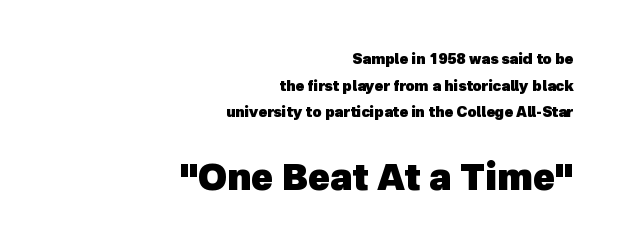
{"serif": "no", "bold": "yes", "weight": "heavy", "width": "normal", "x_height": "medium", "monospaced": "no", "underline": "no", "align": "right", "line_spacing": "loose", "line_spacing_ratio": 1.9, "letter_spacing": "normal", "letter_spacing_em": 0.0, "larger_block": "second", "size_ratio": 2.57, "glyph_px": 36}
